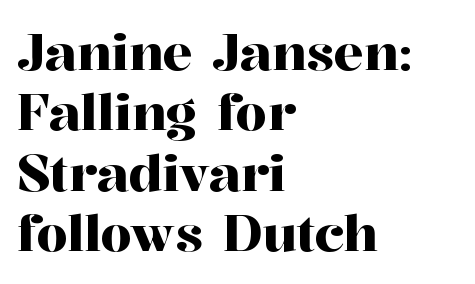
Q: Is the text italic (slanted)? A: No, it is upright.
Q: Is the typeface a serif or a sans-serif typeface? A: Serif.
Q: Is the text underlined? A: No.
Q: How is the paragraph aligned? A: Left-aligned.
Q: Is the spacing between letters normal or unusually wide? A: Normal.
Q: Width (condensed, normal, or wide)? A: Normal.
Q: Stroke contrast? A: High.
Q: x-height? A: Medium.
Q: Monospaced? A: No.
